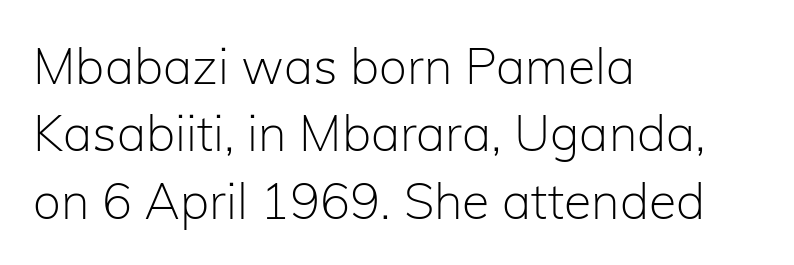
{"serif": "no", "italic": "no", "bold": "no", "weight": "light", "width": "normal", "stroke_contrast": "low", "x_height": "medium", "monospaced": "no", "underline": "no", "align": "left", "line_spacing": "normal", "line_spacing_ratio": 1.35, "letter_spacing": "normal", "letter_spacing_em": 0.0, "glyph_px": 50}
